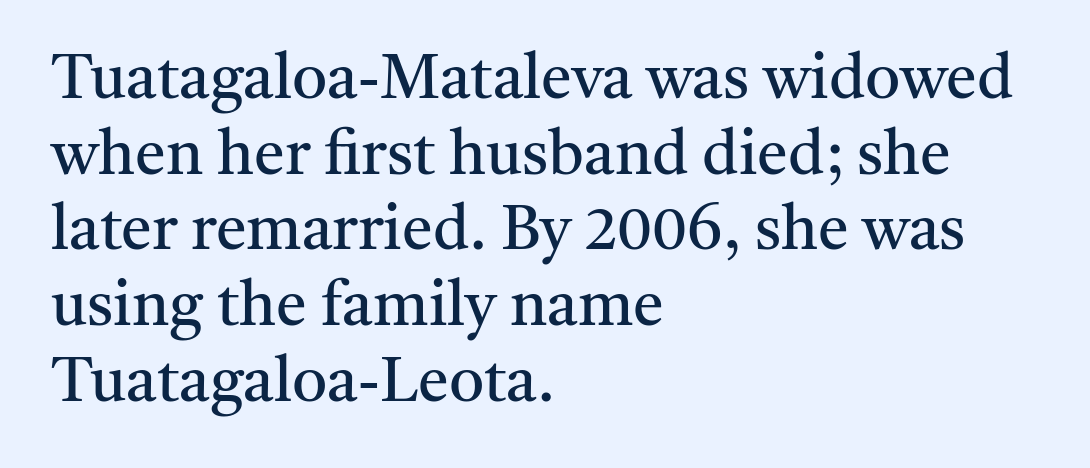
{"serif": "yes", "italic": "no", "bold": "no", "weight": "regular", "width": "normal", "stroke_contrast": "medium", "x_height": "medium", "monospaced": "no", "underline": "no", "align": "left", "line_spacing_ratio": 1.22, "letter_spacing": "normal", "letter_spacing_em": 0.0, "glyph_px": 62}
